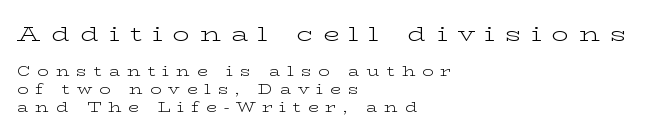
Q: Is the text bold? A: No.
Q: Is the text italic (slanted)? A: No, it is upright.
Q: Is the text underlined? A: No.
Q: How is the paragraph aligned? A: Left-aligned.
Q: Is the spacing between letters normal or unusually wide? A: Unusually wide.
Q: Is the spacing between lines tight, normal or loose? A: Normal.
Q: Which block of text is set in a larger size, the first (top) or the second (bottom)? A: The first (top) one.
